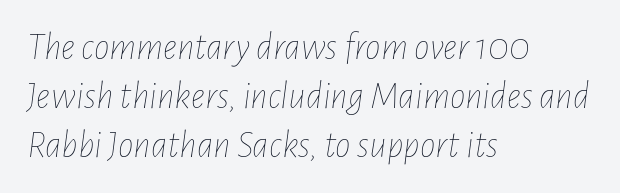
The image shows 39 px thin, condensed type, italic (leaning right); set left-aligned, normal line spacing (1.26x), normal letter spacing, not underlined; low stroke contrast and a medium x-height.
